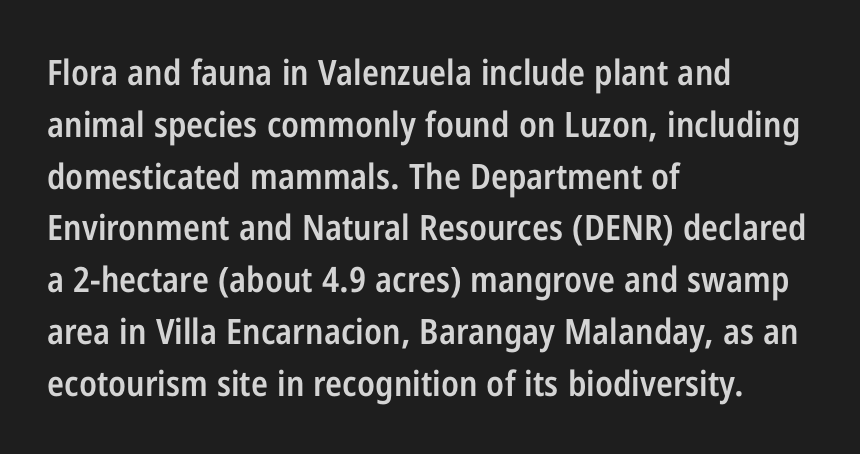
{"serif": "no", "italic": "no", "bold": "semi", "weight": "semibold", "width": "condensed", "stroke_contrast": "low", "x_height": "medium", "monospaced": "no", "underline": "no", "align": "left", "line_spacing": "normal", "line_spacing_ratio": 1.48, "letter_spacing": "normal", "letter_spacing_em": 0.0, "glyph_px": 35}
